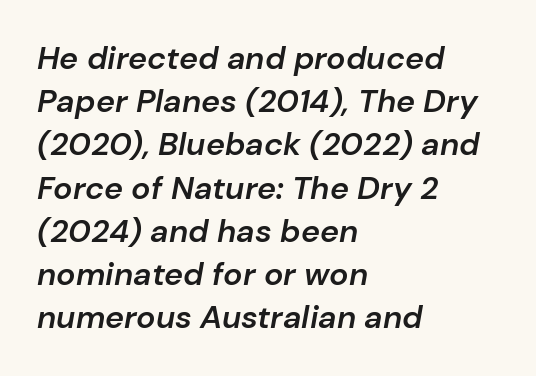
{"italic": "yes", "lean": "right", "slant_degrees": 10, "bold": "semi", "weight": "semibold", "width": "normal", "stroke_contrast": "low", "x_height": "medium", "monospaced": "no", "underline": "no", "align": "left", "line_spacing": "normal", "line_spacing_ratio": 1.35, "letter_spacing": "normal", "letter_spacing_em": 0.0, "glyph_px": 32}
